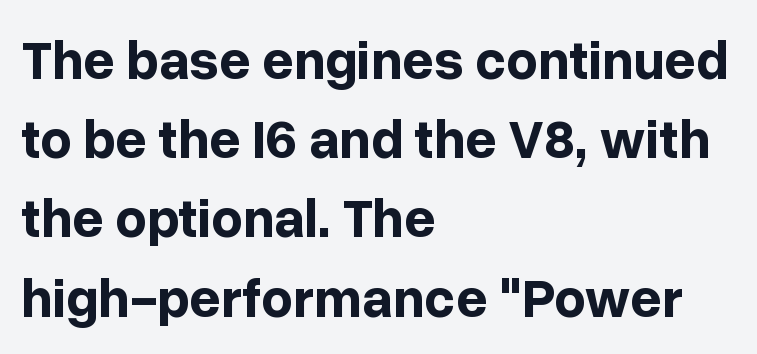
Q: Is the text bold? A: Yes.
Q: Is the text italic (slanted)? A: No, it is upright.
Q: Is the typeface a serif or a sans-serif typeface? A: Sans-serif.
Q: Is the text underlined? A: No.
Q: How is the paragraph aligned? A: Left-aligned.
Q: Is the spacing between letters normal or unusually wide? A: Normal.
Q: Is the spacing between lines tight, normal or loose? A: Normal.
Q: Width (condensed, normal, or wide)? A: Normal.
Q: Stroke contrast? A: Low.
Q: x-height? A: Medium.
Q: Monospaced? A: No.
